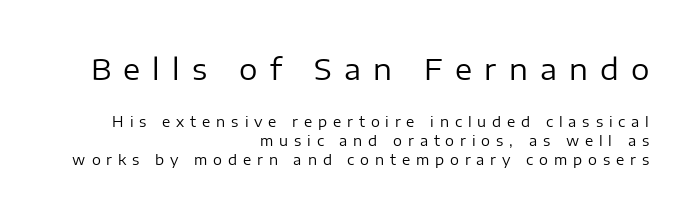
The image shows 29 px regular-weight sans-serif type, upright; set right-aligned, normal line spacing (1.34x), unusually wide letter spacing (+0.42 em), not underlined; the first (top) block is 2.07x larger; low stroke contrast and a medium x-height.
